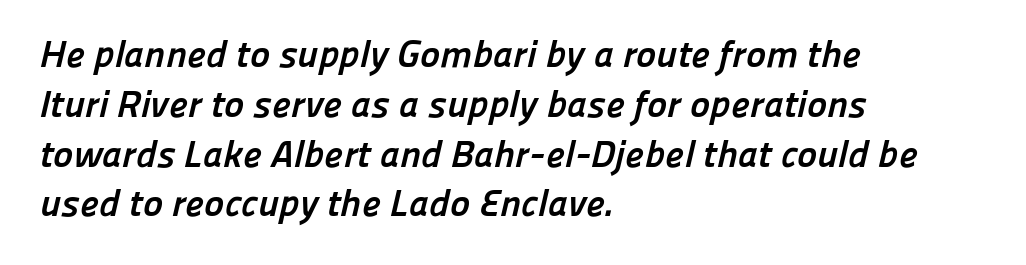
The rendering uses a moderate line-height, typical for paragraphs. Pretty heavy lettering here — definitely bold. The paragraph shown leans on its left margin. This sample uses plain, unmodified letter spacing.
